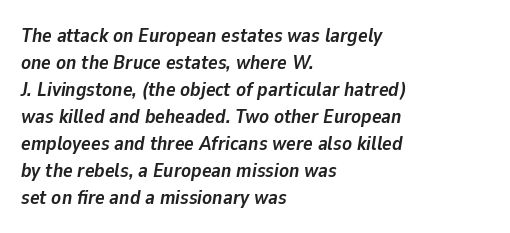
{"italic": "yes", "lean": "right", "slant_degrees": 9, "bold": "yes", "underline": "no", "align": "left", "line_spacing": "normal", "line_spacing_ratio": 1.35, "letter_spacing": "normal", "letter_spacing_em": 0.0, "glyph_px": 20}
